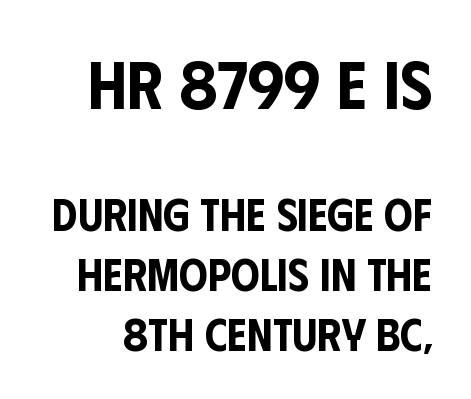
Is there any slant? The stems are plumb. Quick note: underline off. The emphasis by scale lands on block number one, above. How are the letters spaced? Ordinarily, with no added tracking.
